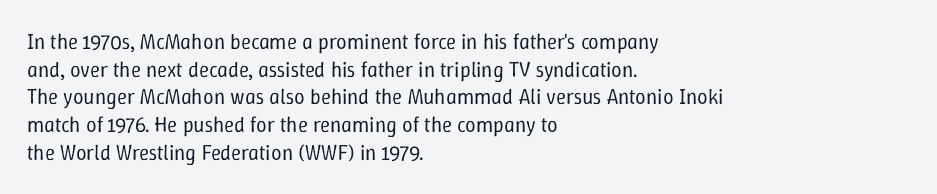
Every stem runs plumb, perpendicular to the baseline. Leftover space on each line is placed entirely after the last word. Check the space under the baseline: it is left empty. This reads as an unemphasized weight, regular at the heaviest. Caption: standard tracking, unaltered.
